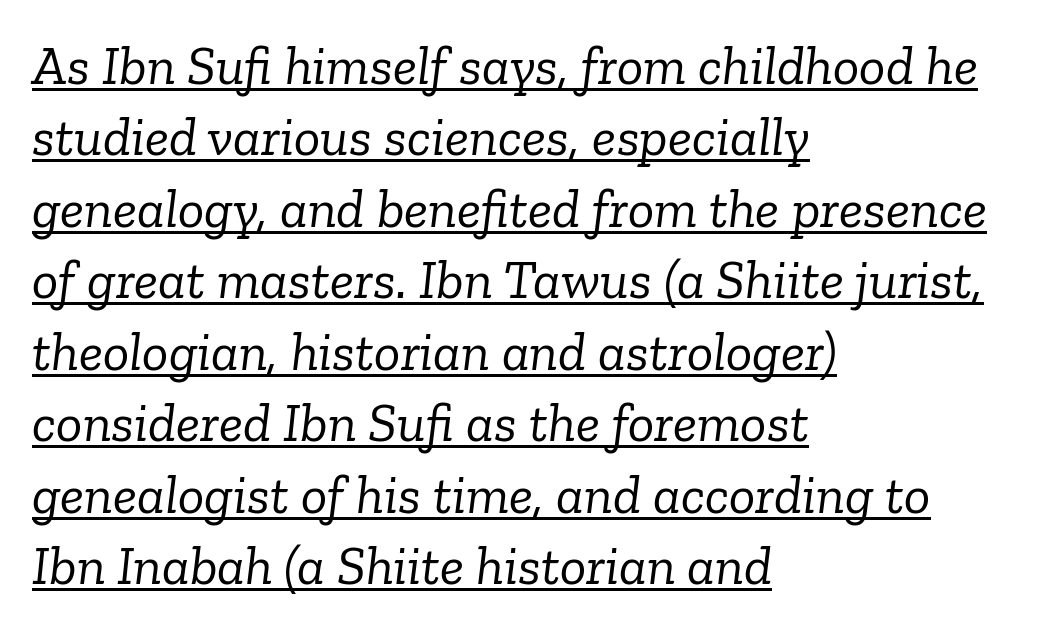
The image shows 55 px light serif type, italic (leaning right); set left-aligned, normal line spacing (1.3x), normal letter spacing, underlined; low stroke contrast and a medium x-height.
